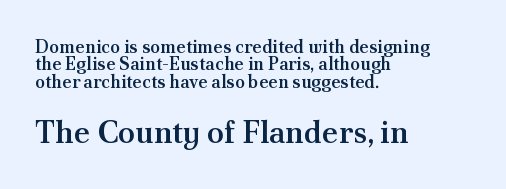
{"serif": "yes", "italic": "no", "bold": "semi", "weight": "semibold", "width": "normal", "stroke_contrast": "medium", "x_height": "small", "monospaced": "no", "underline": "no", "align": "left", "line_spacing": "tight", "line_spacing_ratio": 0.97, "letter_spacing": "normal", "letter_spacing_em": 0.0, "larger_block": "second", "size_ratio": 1.72, "glyph_px": 31}
